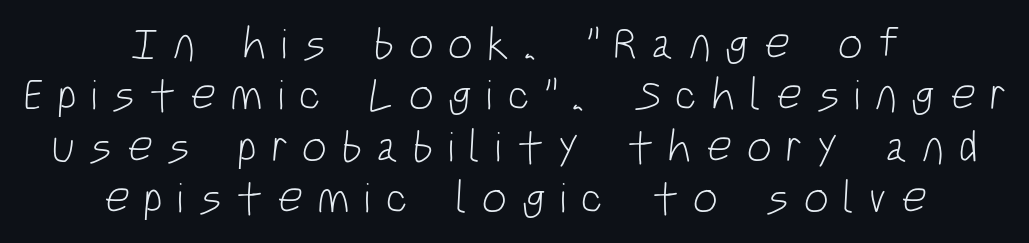
Horizontal bands of white between lines are thin slivers. Plain, unruled lines of type. Characters follow at a spacing far wider than the type designer built in. Nope, no serifs anywhere on these letters. Note the varied advance widths — an 'i' is clearly narrower than an 'm'.
